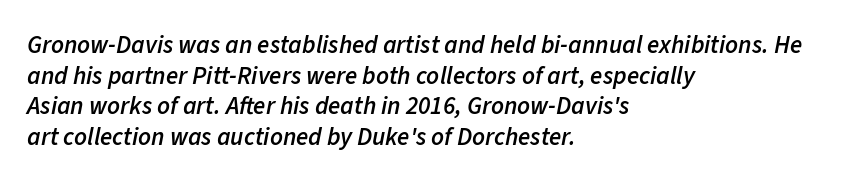
{"italic": "yes", "lean": "right", "slant_degrees": 11, "bold": "semi", "underline": "no", "align": "left", "line_spacing_ratio": 1.23, "letter_spacing": "normal", "letter_spacing_em": 0.0, "glyph_px": 25}
